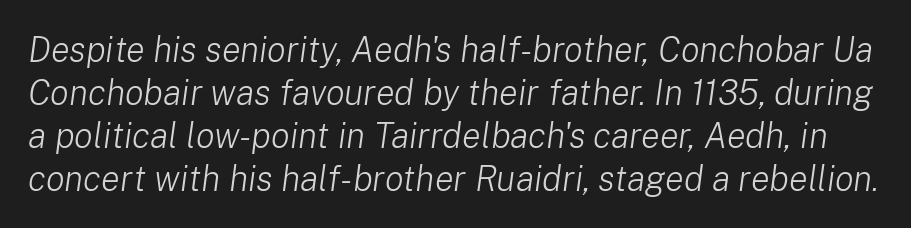
The image shows 35 px light type, italic (leaning right); set line spacing 1.23x, normal letter spacing, not underlined; low stroke contrast and a medium x-height.
